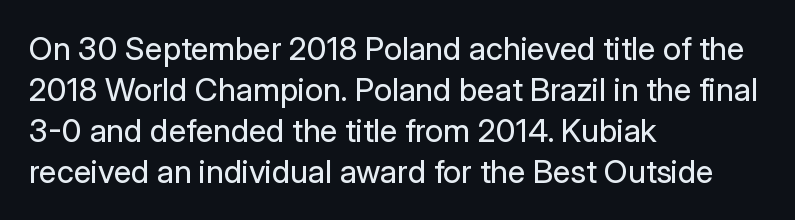
The image shows 32 px regular-weight sans-serif type, upright; set left-aligned, normal line spacing (1.28x), normal letter spacing, not underlined; low stroke contrast and a medium x-height.
